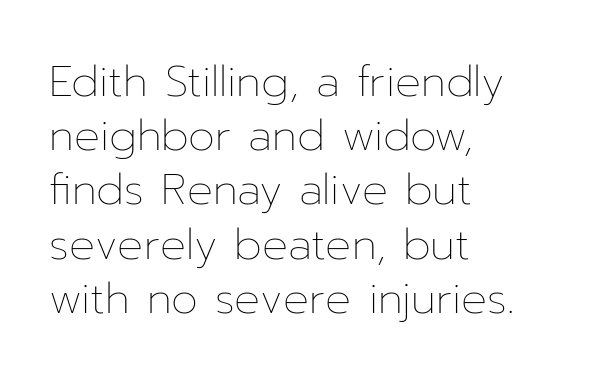
The weight tops out at a normal text grade. Descender tails drop into unmarked territory. Compared with typical paragraphs, the rows here are spaced about the same. Here the glyphs are tracked normally, forming tight word shapes. Varying glyph widths throughout — classic text-font behaviour. The type sits square on the baseline with zero lean.
